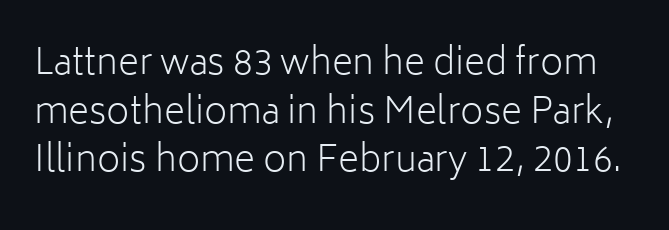
Inter-character spacing is left at the font's built-in metrics. Reading down the column, the eye jumps a familiar distance to each next line. Each letter keeps its own natural width here, so spacing adapts to shape. The characters display no serif detailing; their extremities are plain.
